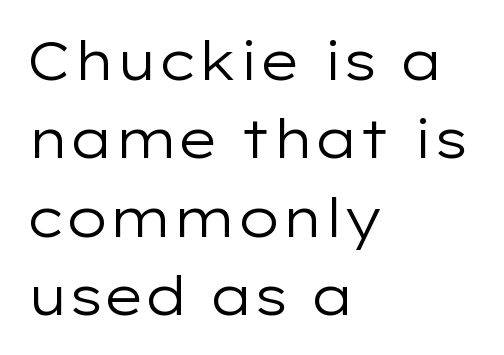
The designer left line spacing at the default. The space beneath each line is pristine and unruled. Looks like regular typesetting: each glyph gets only the width it needs. Nothing unusual about the tracking: characters are spaced as the font intends. Caption: multi-line text, flush left, ragged right. These glyphs show unthickened strokes, regular width or finer.
